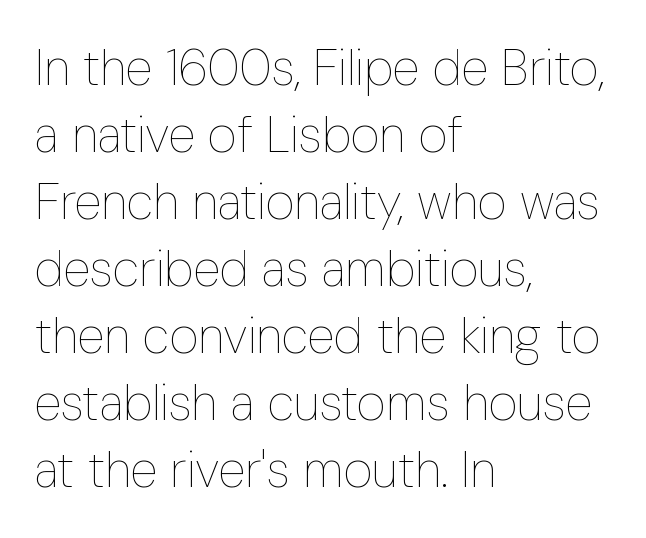
{"italic": "no", "bold": "no", "weight": "thin", "width": "condensed", "stroke_contrast": "low", "x_height": "medium", "monospaced": "no", "underline": "no", "align": "left", "line_spacing": "normal", "line_spacing_ratio": 1.34, "letter_spacing": "normal", "letter_spacing_em": 0.0, "glyph_px": 50}
